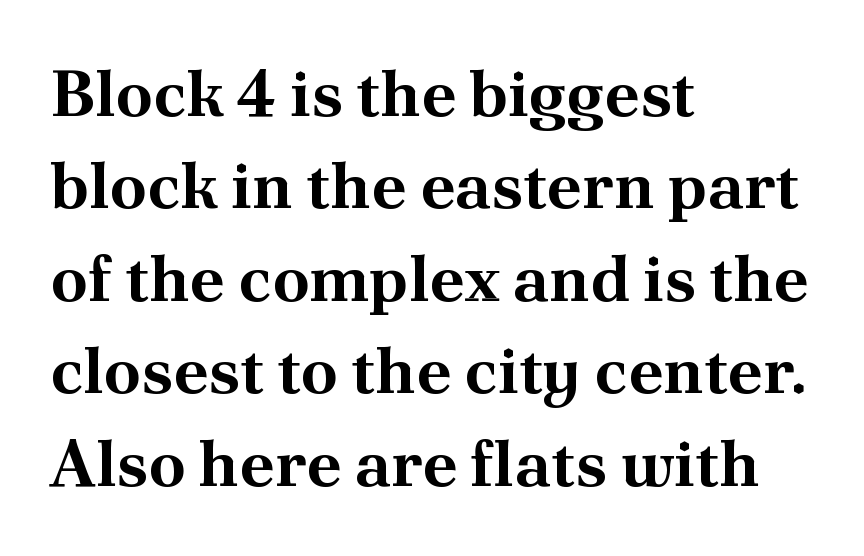
Q: Is the text bold? A: Yes.
Q: Is the text italic (slanted)? A: No, it is upright.
Q: Is the typeface a serif or a sans-serif typeface? A: Serif.
Q: Is the text underlined? A: No.
Q: How is the paragraph aligned? A: Left-aligned.
Q: Is the spacing between letters normal or unusually wide? A: Normal.
Q: Is the spacing between lines tight, normal or loose? A: Normal.
Q: Width (condensed, normal, or wide)? A: Normal.
Q: Stroke contrast? A: Medium.
Q: x-height? A: Small.
Q: Monospaced? A: No.
